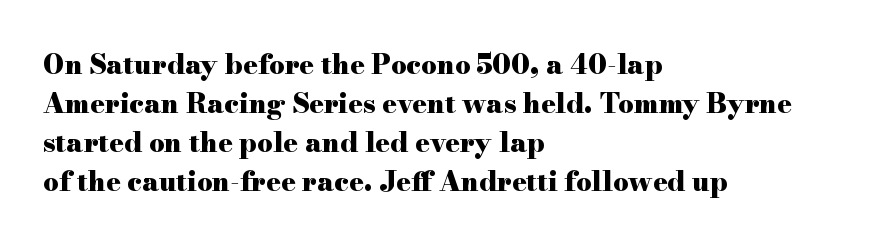
Q: Is the text bold? A: Yes.
Q: Is the text italic (slanted)? A: No, it is upright.
Q: Is the text underlined? A: No.
Q: How is the paragraph aligned? A: Left-aligned.
Q: Is the spacing between letters normal or unusually wide? A: Normal.
Q: Is the spacing between lines tight, normal or loose? A: Normal.
